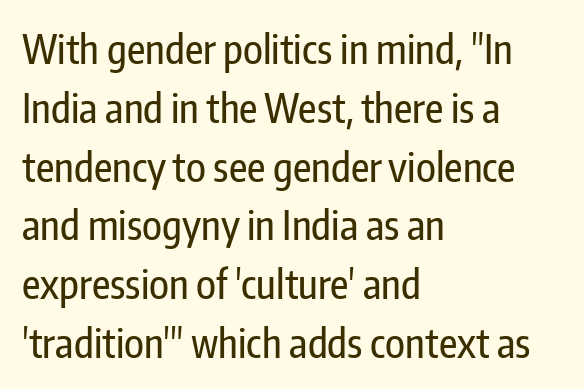
The image shows 40 px condensed sans-serif type, upright; set left-aligned, normal line spacing (1.47x), normal letter spacing, not underlined; low stroke contrast and a medium x-height.
